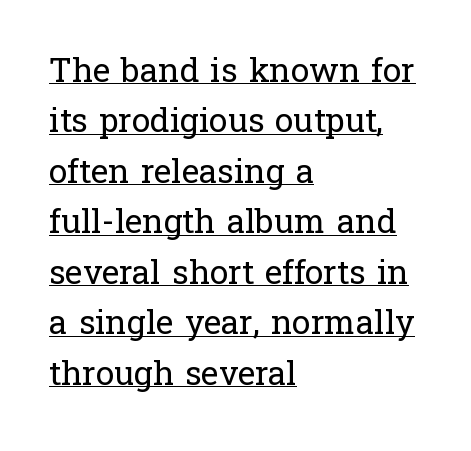
The typesetter chose a ragged-right arrangement here. The typography opts for an upright posture over an oblique one. Default kerning and tracking; the words read as compact shapes. The strokes are not fattened; the text isn't bold. Each letter keeps its own natural width here, so spacing adapts to shape. Students, observe: this is what conventionally led text looks like.
